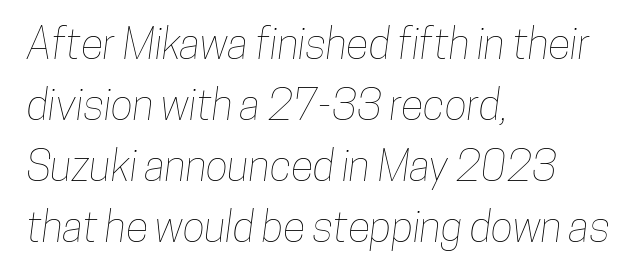
Q: Is the text underlined? A: No.
Q: How is the paragraph aligned? A: Left-aligned.
Q: Is the spacing between letters normal or unusually wide? A: Normal.
Q: Is the spacing between lines tight, normal or loose? A: Normal.
Q: Width (condensed, normal, or wide)? A: Condensed.
Q: Stroke contrast? A: Low.
Q: x-height? A: Medium.
Q: Monospaced? A: No.
